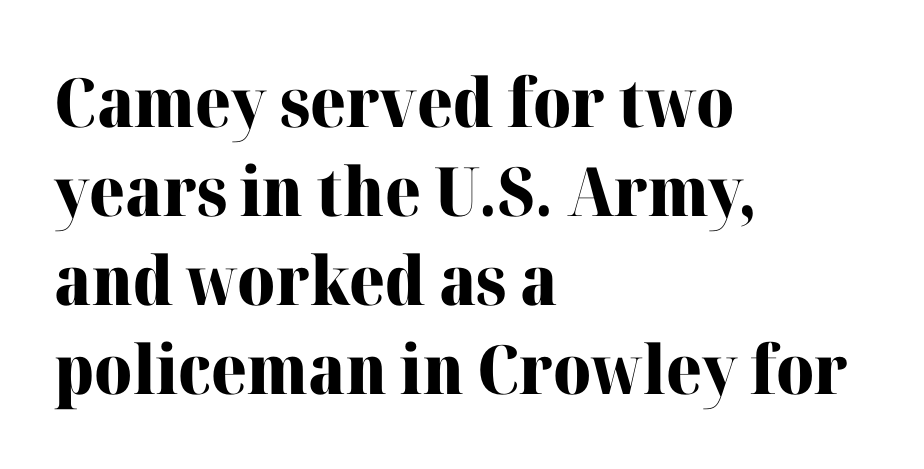
Q: Is the text bold? A: Yes.
Q: Is the text italic (slanted)? A: No, it is upright.
Q: Is the typeface a serif or a sans-serif typeface? A: Serif.
Q: Is the text underlined? A: No.
Q: How is the paragraph aligned? A: Left-aligned.
Q: Is the spacing between letters normal or unusually wide? A: Normal.
Q: Is the spacing between lines tight, normal or loose? A: Normal.
Q: Width (condensed, normal, or wide)? A: Normal.
Q: Stroke contrast? A: High.
Q: x-height? A: Medium.
Q: Monospaced? A: No.
